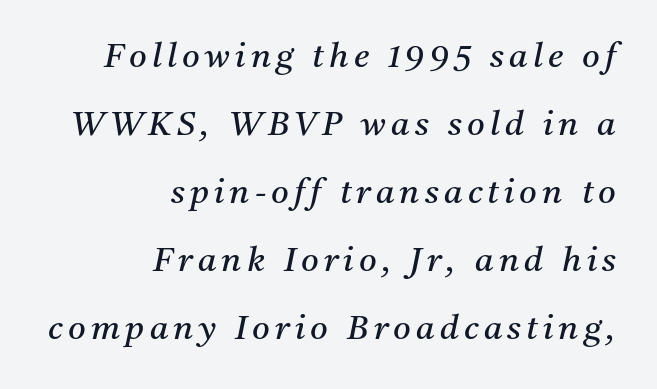
{"serif": "yes", "italic": "yes", "lean": "right", "slant_degrees": 11, "bold": "no", "weight": "regular", "width": "normal", "stroke_contrast": "medium", "x_height": "medium", "monospaced": "no", "underline": "no", "align": "right", "line_spacing": "loose", "line_spacing_ratio": 2.0, "glyph_px": 34}
